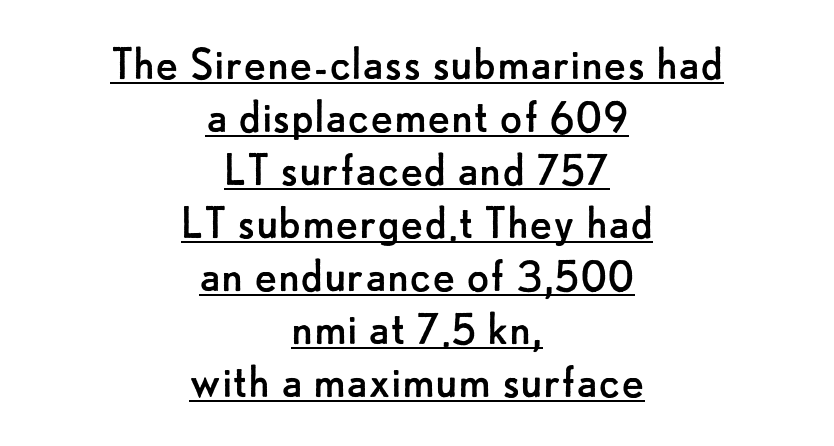
Q: Is the text bold? A: No.
Q: Is the text italic (slanted)? A: No, it is upright.
Q: Is the typeface a serif or a sans-serif typeface? A: Sans-serif.
Q: Is the text underlined? A: Yes.
Q: How is the paragraph aligned? A: Centered.
Q: Is the spacing between letters normal or unusually wide? A: Normal.
Q: Is the spacing between lines tight, normal or loose? A: Tight.
Q: Width (condensed, normal, or wide)? A: Normal.
Q: Stroke contrast? A: Low.
Q: x-height? A: Small.
Q: Monospaced? A: No.
